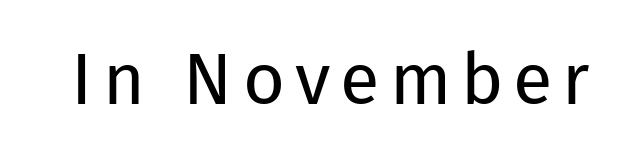
{"serif": "no", "italic": "no", "bold": "no", "weight": "regular", "width": "normal", "stroke_contrast": "low", "x_height": "medium", "monospaced": "no", "underline": "no", "glyph_px": 72}
